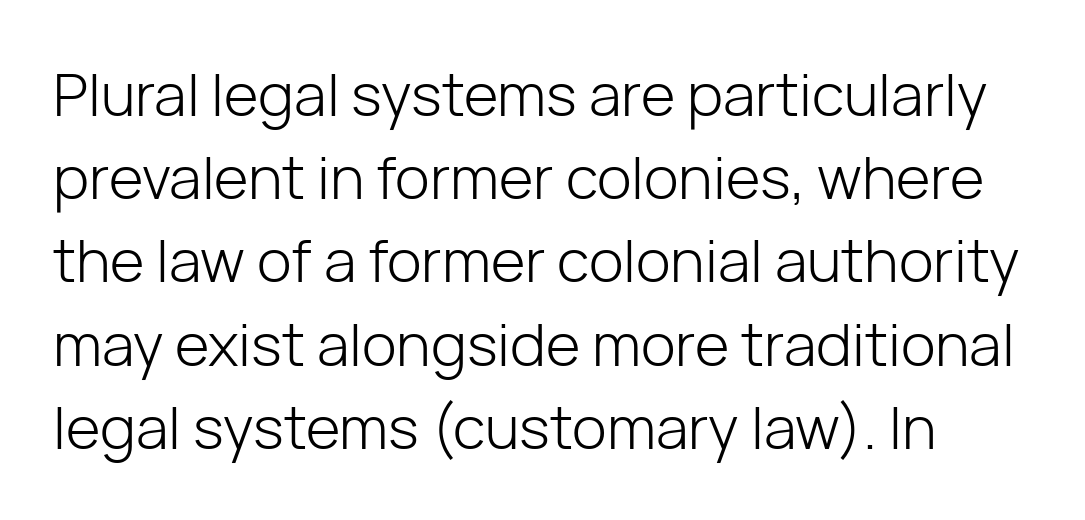
The image shows 59 px light sans-serif type, upright; set normal line spacing (1.41x), normal letter spacing, not underlined; low stroke contrast and a medium x-height.
